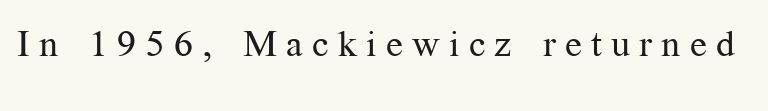
The image shows 37 px regular-weight serif type, upright; set unusually wide letter spacing (+0.25 em), not underlined; medium stroke contrast and a medium x-height.
